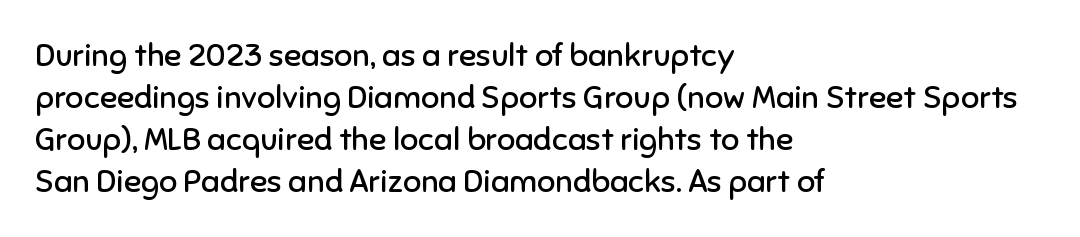
Q: Is the text bold? A: No.
Q: Is the text italic (slanted)? A: No, it is upright.
Q: Is the typeface a serif or a sans-serif typeface? A: Sans-serif.
Q: Is the text underlined? A: No.
Q: How is the paragraph aligned? A: Left-aligned.
Q: Is the spacing between letters normal or unusually wide? A: Normal.
Q: Is the spacing between lines tight, normal or loose? A: Normal.
Q: Width (condensed, normal, or wide)? A: Normal.
Q: Stroke contrast? A: Low.
Q: x-height? A: Medium.
Q: Monospaced? A: No.
